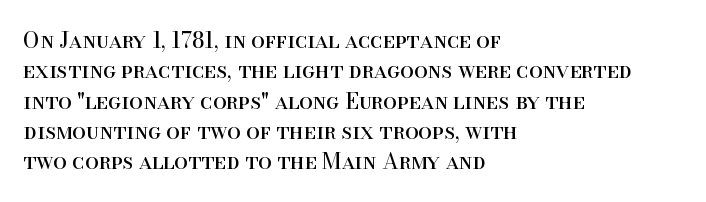
The image shows 22 px text type, upright; set left-aligned, normal line spacing (1.38x), normal letter spacing, not underlined.
